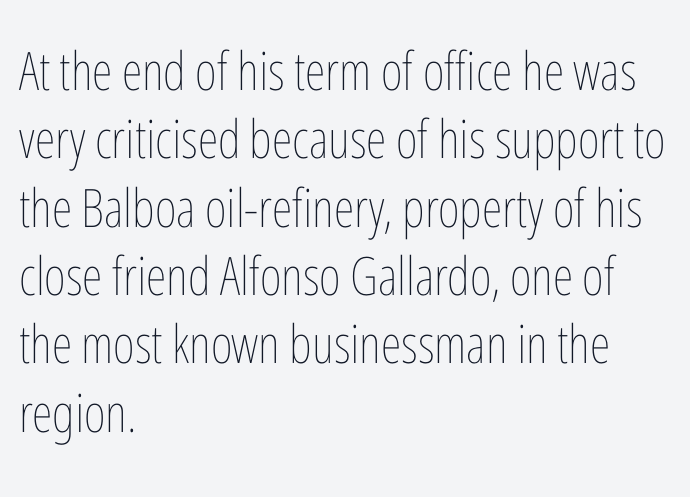
Q: Is the text bold? A: No.
Q: Is the text italic (slanted)? A: No, it is upright.
Q: Is the text underlined? A: No.
Q: How is the paragraph aligned? A: Left-aligned.
Q: Is the spacing between letters normal or unusually wide? A: Normal.
Q: Is the spacing between lines tight, normal or loose? A: Normal.
Q: Width (condensed, normal, or wide)? A: Condensed.
Q: Stroke contrast? A: Low.
Q: x-height? A: Medium.
Q: Monospaced? A: No.
